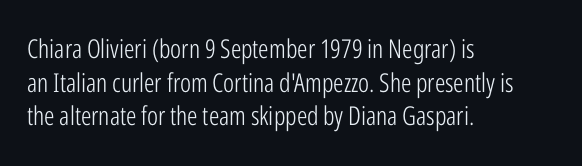
{"italic": "no", "bold": "no", "underline": "no", "align": "left", "line_spacing": "normal", "line_spacing_ratio": 1.29, "letter_spacing": "normal", "letter_spacing_em": 0.0, "glyph_px": 26}
